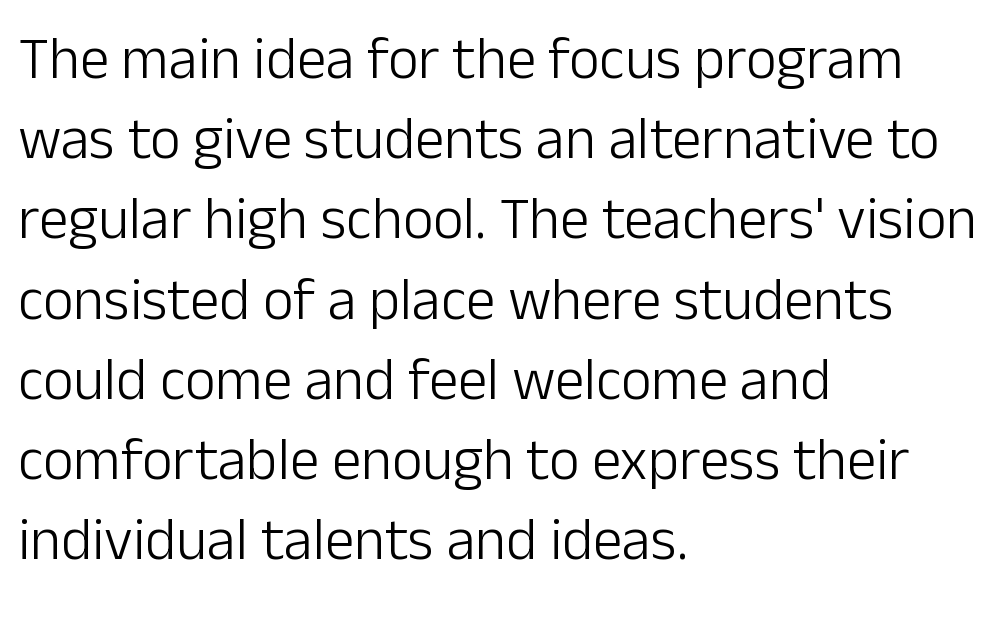
Q: Is the text bold? A: No.
Q: Is the text italic (slanted)? A: No, it is upright.
Q: Is the typeface a serif or a sans-serif typeface? A: Sans-serif.
Q: Is the text underlined? A: No.
Q: How is the paragraph aligned? A: Left-aligned.
Q: Is the spacing between letters normal or unusually wide? A: Normal.
Q: Is the spacing between lines tight, normal or loose? A: Normal.
Q: Width (condensed, normal, or wide)? A: Normal.
Q: Stroke contrast? A: Low.
Q: x-height? A: Medium.
Q: Monospaced? A: No.
